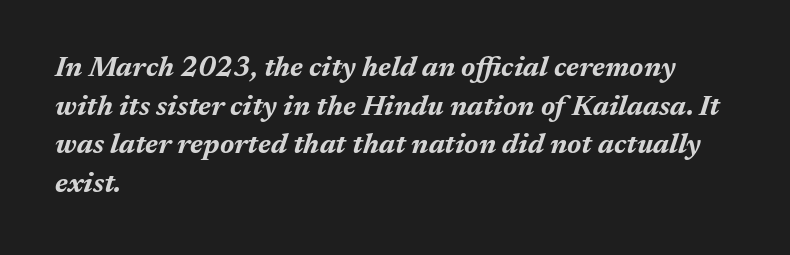
{"italic": "yes", "lean": "right", "slant_degrees": 17, "bold": "yes", "weight": "bold", "width": "normal", "stroke_contrast": "medium", "x_height": "medium", "monospaced": "no", "underline": "no", "align": "left", "line_spacing": "normal", "line_spacing_ratio": 1.38, "letter_spacing": "normal", "letter_spacing_em": 0.0, "glyph_px": 28}
